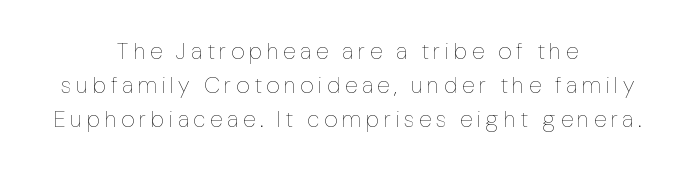
{"italic": "no", "bold": "no", "underline": "no", "align": "center", "line_spacing": "normal", "line_spacing_ratio": 1.47, "letter_spacing": "wide", "letter_spacing_em": 0.2, "glyph_px": 23}
